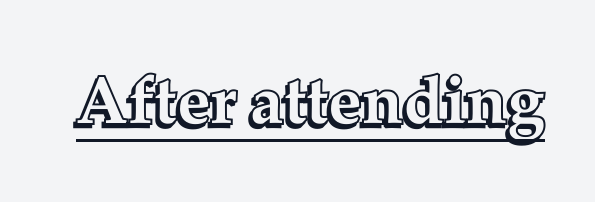
Q: Is the text italic (slanted)? A: No, it is upright.
Q: Is the text underlined? A: Yes.
Q: Is the spacing between letters normal or unusually wide? A: Normal.
Q: Width (condensed, normal, or wide)? A: Normal.
Q: x-height? A: Medium.
Q: Monospaced? A: No.
